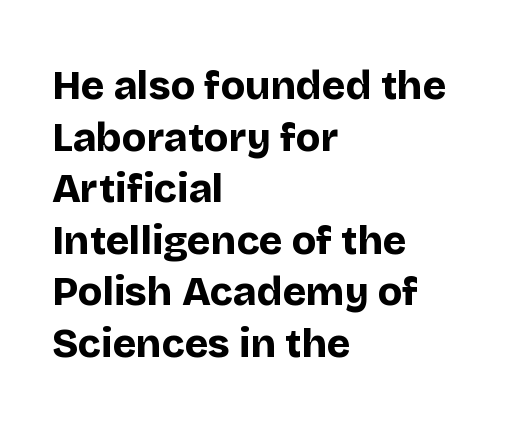
Q: Is the text bold? A: Yes.
Q: Is the text italic (slanted)? A: No, it is upright.
Q: Is the typeface a serif or a sans-serif typeface? A: Sans-serif.
Q: Is the text underlined? A: No.
Q: How is the paragraph aligned? A: Left-aligned.
Q: Is the spacing between letters normal or unusually wide? A: Normal.
Q: Is the spacing between lines tight, normal or loose? A: Normal.
Q: Width (condensed, normal, or wide)? A: Normal.
Q: Stroke contrast? A: Low.
Q: x-height? A: Large.
Q: Monospaced? A: No.
